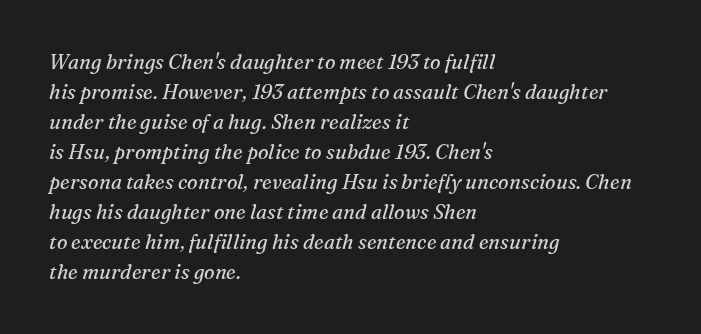
Slant detected: the letters are inclined. Any mark beneath the type? The region is blank. Every row of glyphs begins at an identical x-position on the left. The line texture is even and compact thanks to regular tracking. The space between consecutive lines is moderate. Weight: regular or lighter.
